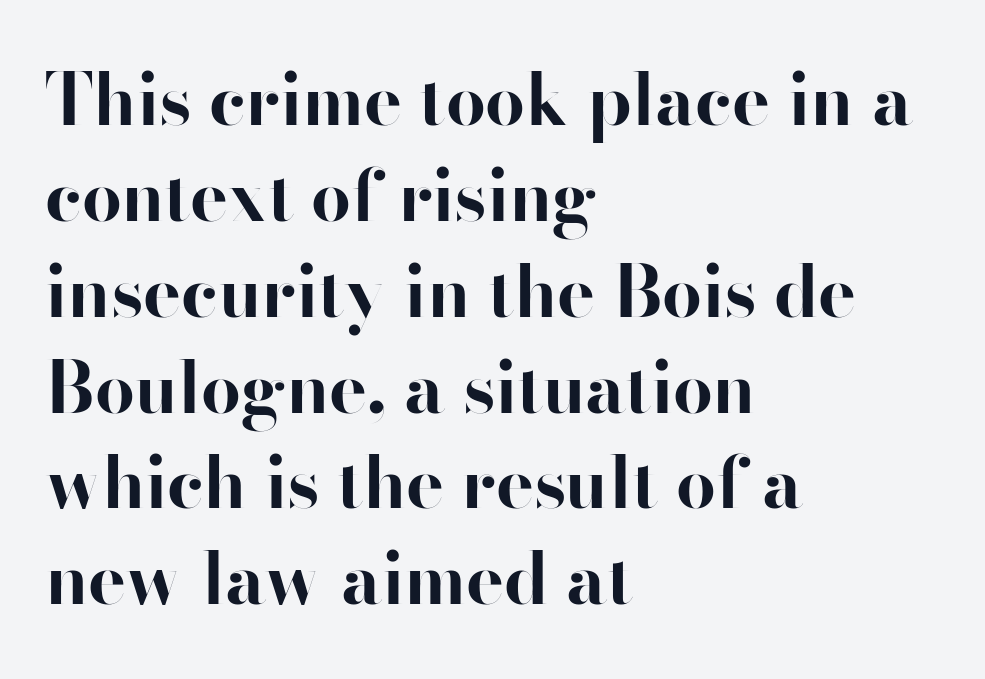
The image shows 71 px bold sans-serif type, upright; set left-aligned, normal line spacing (1.35x), normal letter spacing, not underlined; high stroke contrast and a small x-height.
